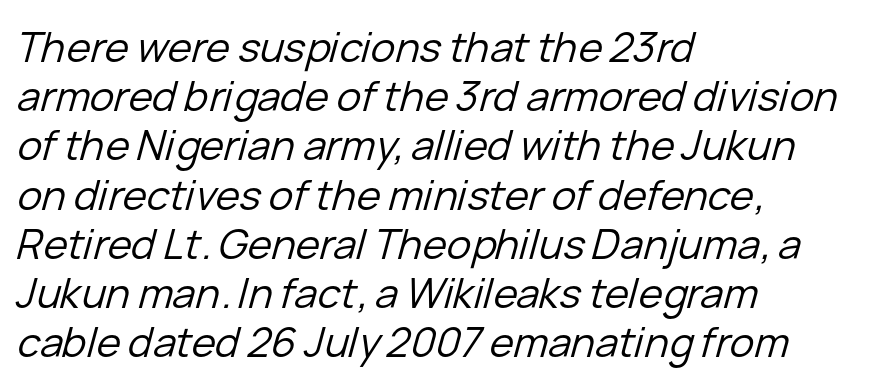
Q: Is the text bold? A: No.
Q: Is the text italic (slanted)? A: Yes, it leans right by about 15 degrees.
Q: Is the text underlined? A: No.
Q: How is the paragraph aligned? A: Left-aligned.
Q: Is the spacing between letters normal or unusually wide? A: Normal.
Q: Width (condensed, normal, or wide)? A: Normal.
Q: Stroke contrast? A: Low.
Q: x-height? A: Medium.
Q: Monospaced? A: No.
